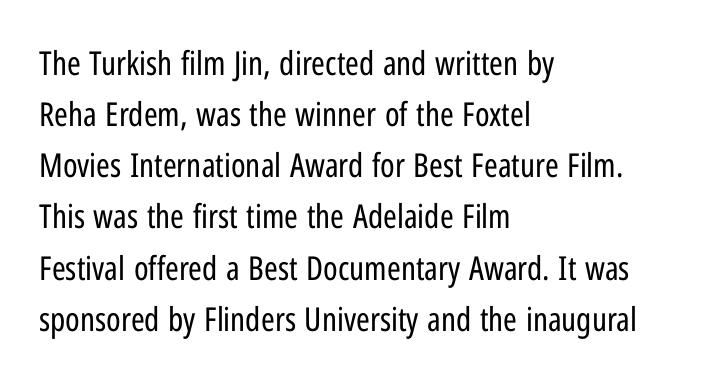
{"serif": "no", "italic": "no", "bold": "no", "weight": "regular", "width": "condensed", "stroke_contrast": "low", "x_height": "medium", "monospaced": "no", "underline": "no", "align": "left", "line_spacing": "normal", "line_spacing_ratio": 1.55, "letter_spacing": "normal", "letter_spacing_em": 0.0, "glyph_px": 33}
